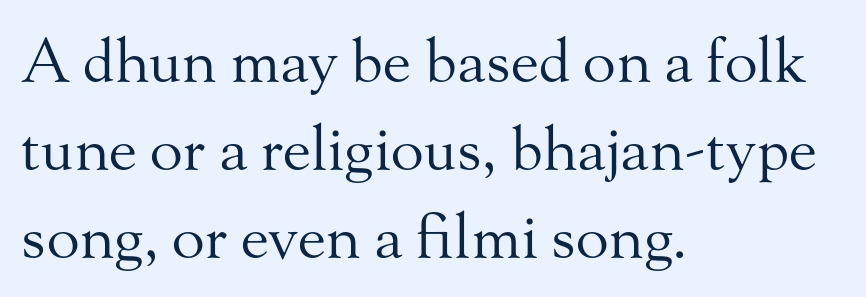
Q: Is the text bold? A: No.
Q: Is the text italic (slanted)? A: No, it is upright.
Q: Is the typeface a serif or a sans-serif typeface? A: Serif.
Q: Is the text underlined? A: No.
Q: How is the paragraph aligned? A: Left-aligned.
Q: Is the spacing between letters normal or unusually wide? A: Normal.
Q: Is the spacing between lines tight, normal or loose? A: Normal.
Q: Width (condensed, normal, or wide)? A: Normal.
Q: Stroke contrast? A: Medium.
Q: x-height? A: Small.
Q: Monospaced? A: No.
